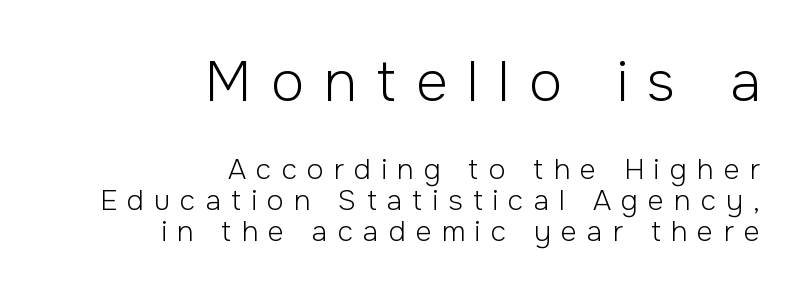
The image shows 55 px light sans-serif type, upright; set right-aligned, tight line spacing (1.1x), unusually wide letter spacing (+0.36 em), not underlined; the first (top) block is 1.96x larger; low stroke contrast and a medium x-height.
